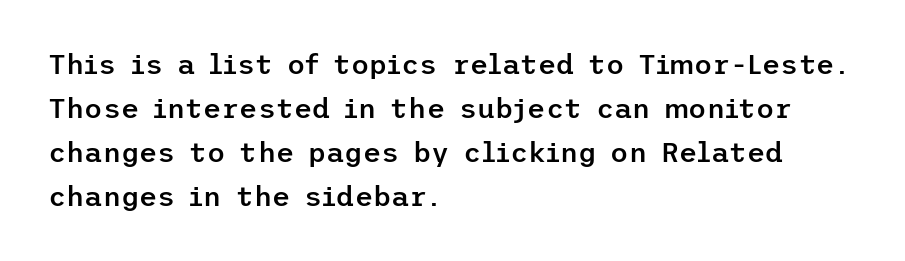
{"serif": "no", "italic": "no", "bold": "semi", "weight": "semibold", "width": "normal", "stroke_contrast": "low", "x_height": "medium", "underline": "no", "align": "left", "line_spacing": "normal", "line_spacing_ratio": 1.57, "letter_spacing": "normal", "letter_spacing_em": 0.0, "glyph_px": 28}
